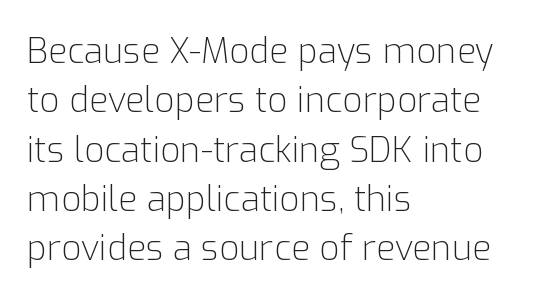
{"serif": "no", "italic": "no", "bold": "no", "weight": "light", "width": "normal", "stroke_contrast": "low", "x_height": "medium", "monospaced": "no", "underline": "no", "align": "left", "line_spacing": "normal", "line_spacing_ratio": 1.41, "letter_spacing": "normal", "letter_spacing_em": 0.0, "glyph_px": 35}
